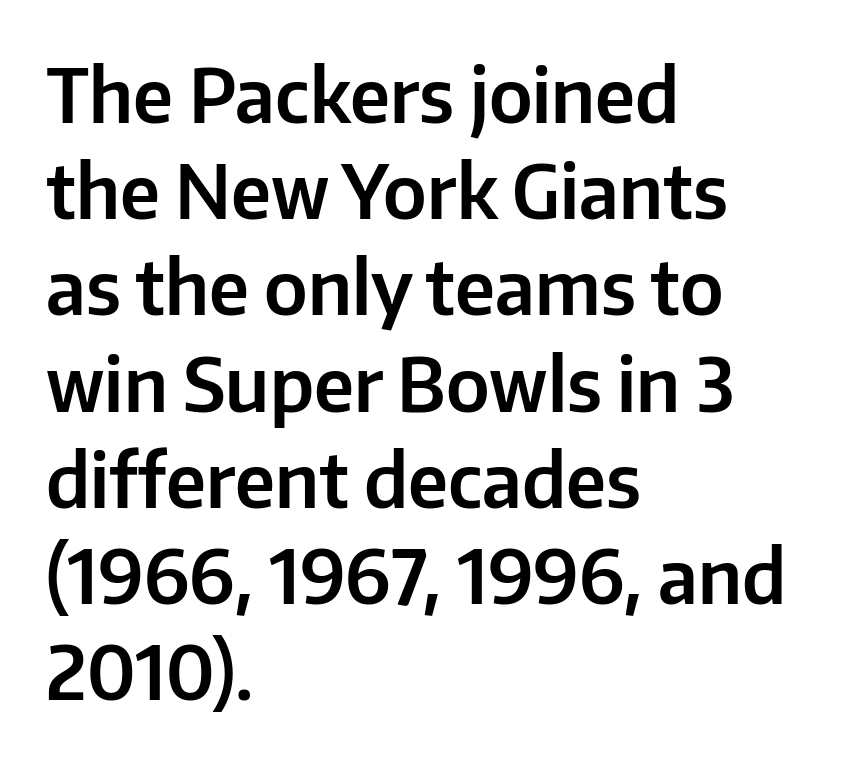
A typesetter would call this leading conventional body-copy spacing. Only glyphs here, with clear space below each row. In terms of letterspacing, this is plain default setting. The compositor pushed each line to the left boundary. Character widths vary here, with narrow letters taking less room than wide ones.
